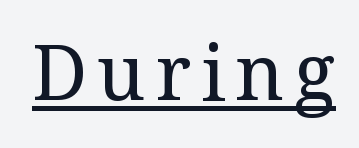
The image shows 76 px regular-weight serif type, upright; set underlined; medium stroke contrast and a medium x-height.
